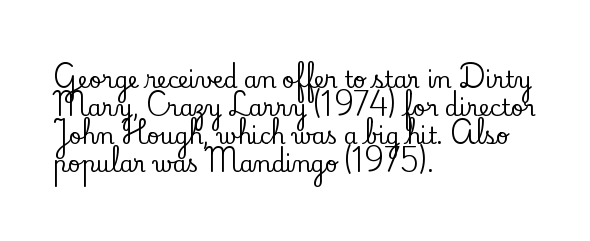
{"italic": "no", "underline": "no", "align": "left", "line_spacing": "normal", "line_spacing_ratio": 1.28, "letter_spacing": "normal", "letter_spacing_em": 0.0, "glyph_px": 22}
